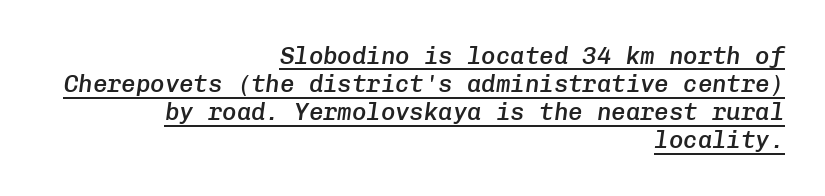
The image shows 24 px text type, italic (leaning right); set right-aligned, line spacing 1.17x, normal letter spacing, underlined.
